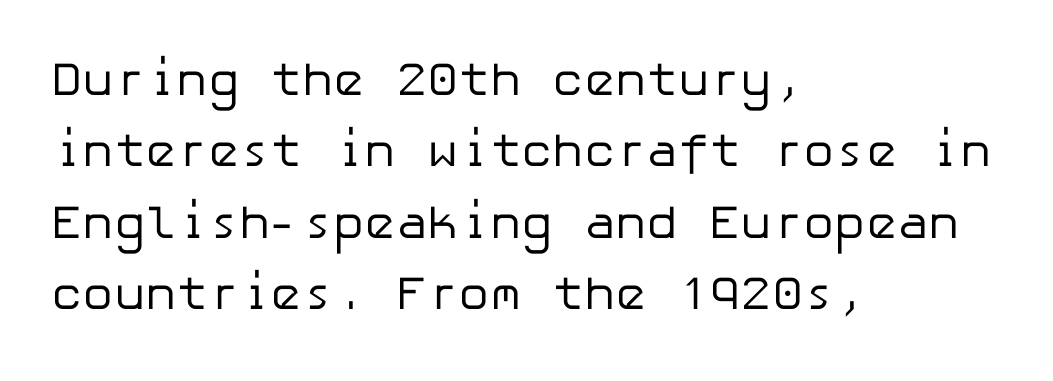
If you measured baseline to baseline, you'd find a middling distance. These glyphs show unthickened strokes, regular width or finer. Each letter's strokes conclude bluntly, with no projecting serifs. These lines keep a tight, regular rhythm from letter to letter. The passage shown is not underscored anywhere. Compared with a centered layout, this one pins lines to the left instead.
